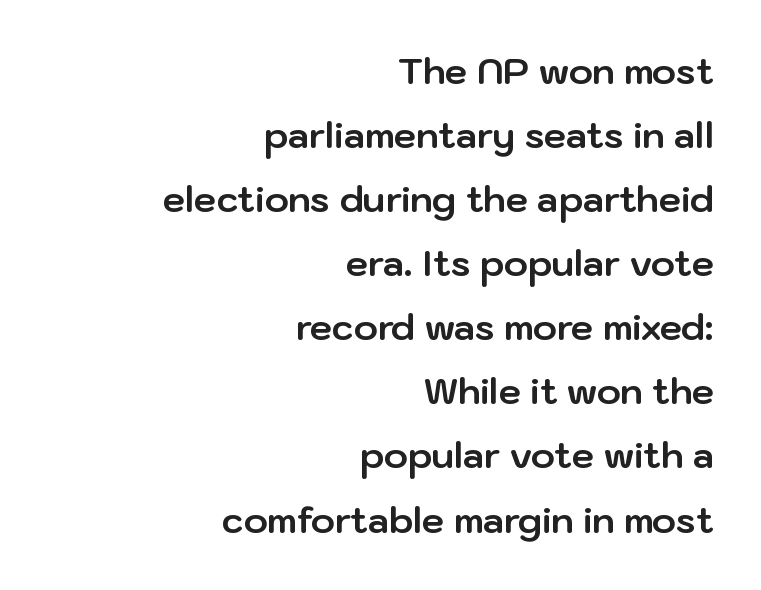
The letters stand straight up with perfectly vertical stems. A typesetter would call this proportional, since set widths differ per character. The space beneath each line is pristine and unruled. The rag falls on the left side of this text block. Type style note: lacks serifs.
